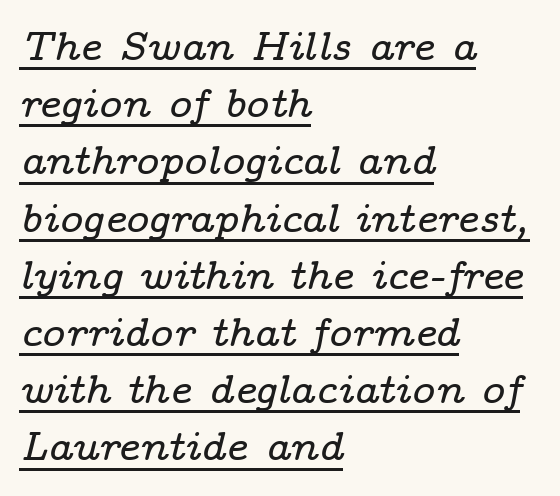
The image shows 40 px wide serif type, italic (leaning right); set left-aligned, normal line spacing (1.43x), normal letter spacing, underlined; low stroke contrast and a medium x-height.
